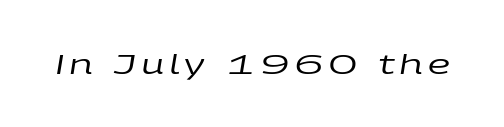
{"italic": "yes", "lean": "right", "slant_degrees": 9, "bold": "no", "weight": "regular", "width": "wide", "stroke_contrast": "low", "x_height": "large", "monospaced": "no", "underline": "no", "glyph_px": 28}
